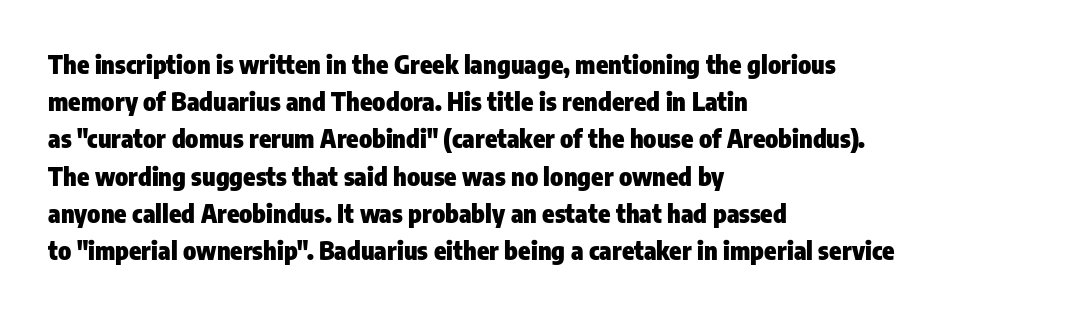
Q: Is the text bold? A: Yes.
Q: Is the text italic (slanted)? A: No, it is upright.
Q: Is the text underlined? A: No.
Q: How is the paragraph aligned? A: Left-aligned.
Q: Is the spacing between letters normal or unusually wide? A: Normal.
Q: Is the spacing between lines tight, normal or loose? A: Normal.
